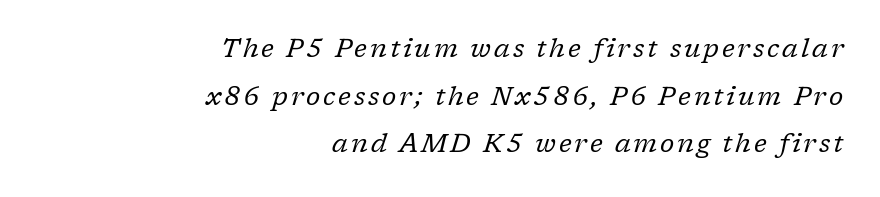
The image shows 26 px text type, italic (leaning right); set right-aligned, line spacing 1.83x, not underlined.
